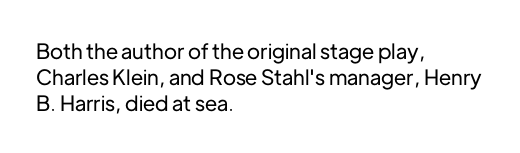
The typesetter chose a ragged-right arrangement here. The type sits square on the baseline with zero lean. There is no visible air inserted between adjacent glyphs. Has an underline been added? It has not.
